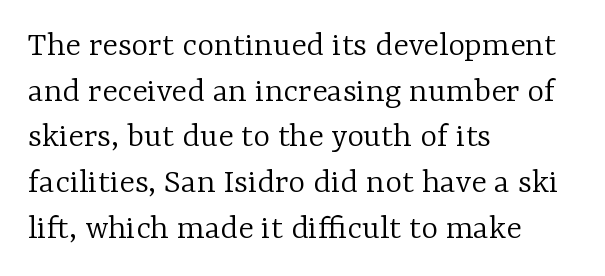
The image shows 36 px light serif type, upright; set left-aligned, normal line spacing (1.27x), normal letter spacing, not underlined; low stroke contrast and a medium x-height.
